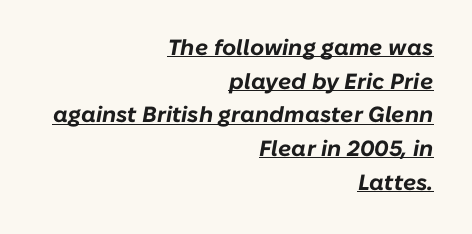
The image shows 22 px bold type, italic (leaning right); set right-aligned, normal line spacing (1.53x), normal letter spacing, underlined.
